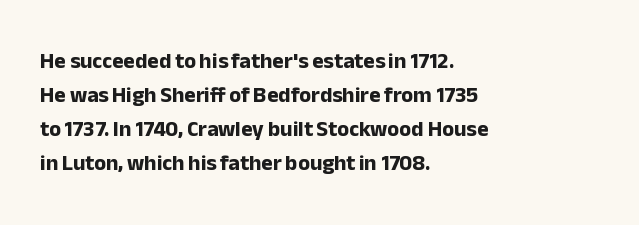
The image shows 22 px bold type, upright; set left-aligned, normal line spacing (1.55x), normal letter spacing, not underlined.
